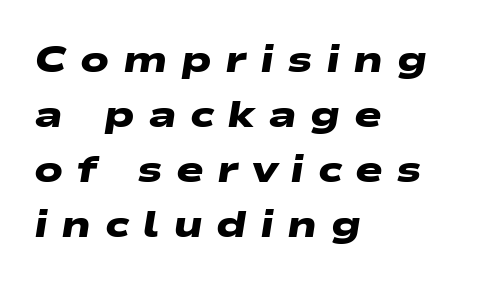
The image shows 37 px heavy, wide sans-serif type; set left-aligned, normal line spacing (1.49x), unusually wide letter spacing (+0.36 em), not underlined; low stroke contrast and a medium x-height.
